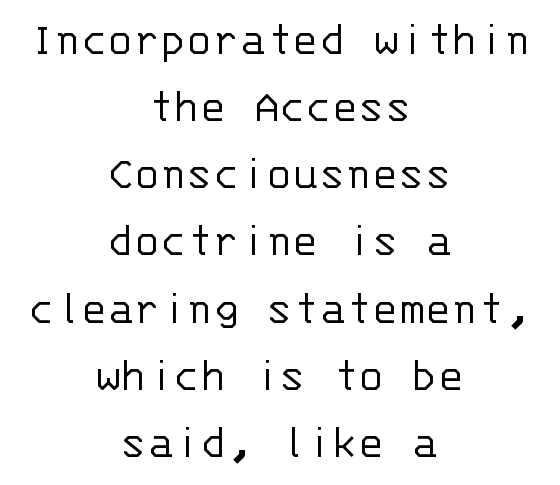
Q: Is the text bold? A: No.
Q: Is the text italic (slanted)? A: No, it is upright.
Q: Is the typeface a serif or a sans-serif typeface? A: Sans-serif.
Q: Is the text underlined? A: No.
Q: How is the paragraph aligned? A: Centered.
Q: Is the spacing between letters normal or unusually wide? A: Normal.
Q: Is the spacing between lines tight, normal or loose? A: Normal.
Q: Width (condensed, normal, or wide)? A: Normal.
Q: Stroke contrast? A: Low.
Q: x-height? A: Large.
Q: Monospaced? A: Yes.
